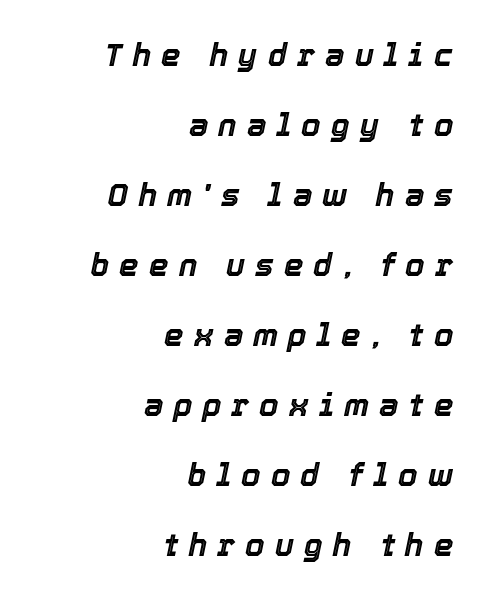
Q: Is the text italic (slanted)? A: Yes, it leans right by about 12 degrees.
Q: Is the text underlined? A: No.
Q: How is the paragraph aligned? A: Right-aligned.
Q: Is the spacing between letters normal or unusually wide? A: Unusually wide.
Q: Is the spacing between lines tight, normal or loose? A: Loose.
Q: Width (condensed, normal, or wide)? A: Normal.
Q: x-height? A: Medium.
Q: Monospaced? A: No.
